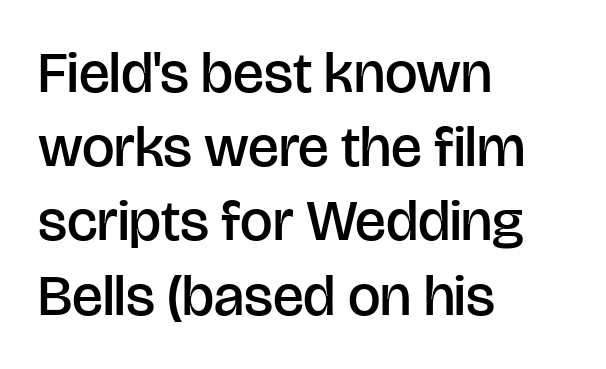
{"serif": "no", "italic": "no", "bold": "semi", "weight": "semibold", "width": "normal", "stroke_contrast": "low", "x_height": "large", "monospaced": "no", "underline": "no", "align": "left", "line_spacing": "normal", "line_spacing_ratio": 1.28, "letter_spacing": "normal", "letter_spacing_em": 0.0, "glyph_px": 58}
